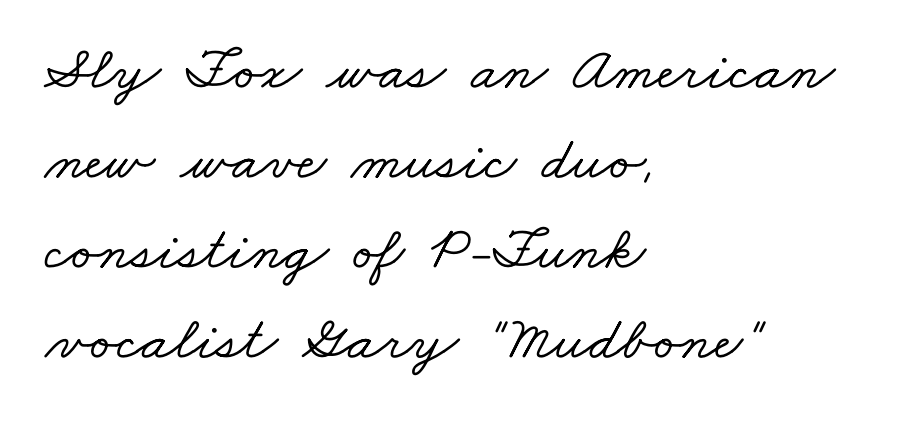
{"serif": "yes", "width": "wide", "stroke_contrast": "low", "x_height": "small", "monospaced": "no", "underline": "no", "align": "left", "line_spacing": "normal", "line_spacing_ratio": 1.45, "letter_spacing": "normal", "letter_spacing_em": 0.0, "glyph_px": 62}
